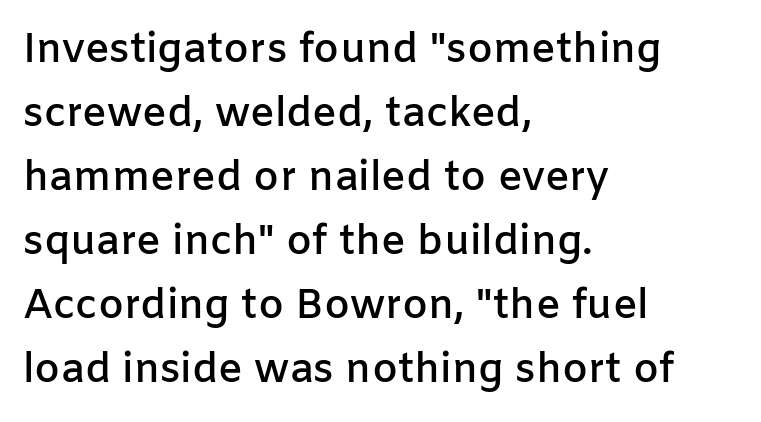
{"serif": "no", "italic": "no", "bold": "semi", "weight": "semibold", "width": "normal", "stroke_contrast": "low", "x_height": "medium", "monospaced": "no", "underline": "no", "align": "left", "line_spacing": "normal", "line_spacing_ratio": 1.56, "letter_spacing": "normal", "letter_spacing_em": 0.0, "glyph_px": 41}
